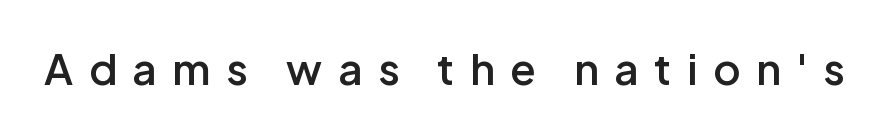
The image shows 42 px semibold sans-serif type, upright; set unusually wide letter spacing (+0.37 em), not underlined; low stroke contrast and a medium x-height.
